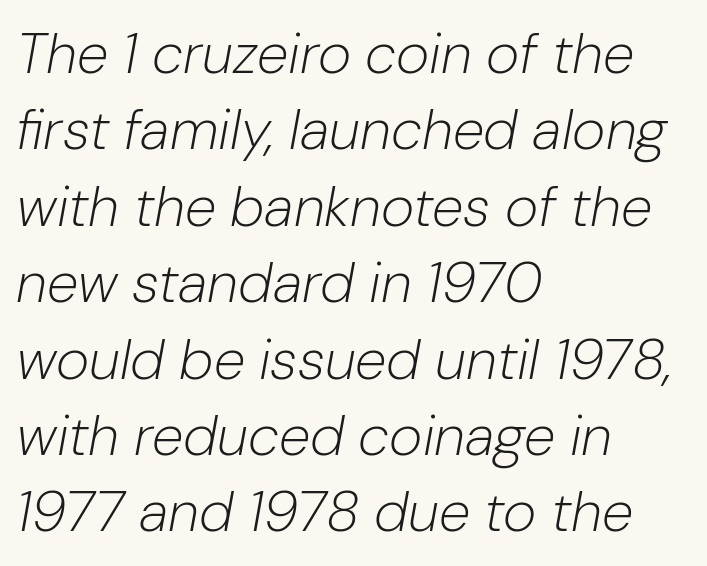
The image shows 57 px light type, italic (leaning right); set left-aligned, normal line spacing (1.34x), normal letter spacing, not underlined; low stroke contrast and a medium x-height.
